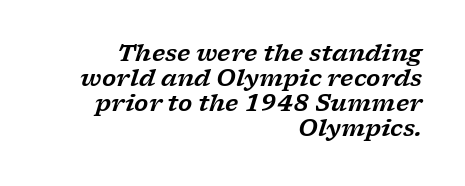
The passage shown stacks its lines with hardly any gap. Does the copy run flush right? Yes — the right margin is perfectly even. Just letters on the line, the space beneath them empty. Nothing unusual about the tracking: characters are spaced as the font intends.
